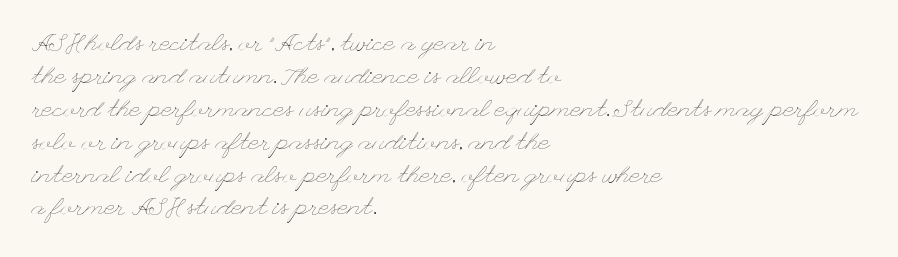
These lines stack with their left ends in a neat column. Letters rest on an invisible, unmarked baseline. The lines sit at an ordinary, default distance from one another. No letter is thick-stroked: the sample isn't bold. Default kerning and tracking; the words read as compact shapes.
